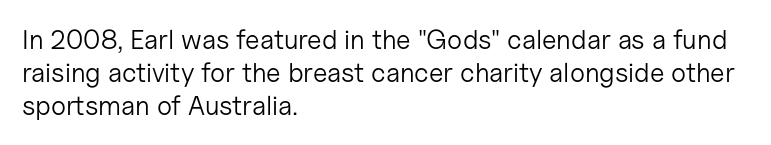
Q: Is the text bold? A: No.
Q: Is the text italic (slanted)? A: No, it is upright.
Q: Is the text underlined? A: No.
Q: How is the paragraph aligned? A: Left-aligned.
Q: Is the spacing between letters normal or unusually wide? A: Normal.
